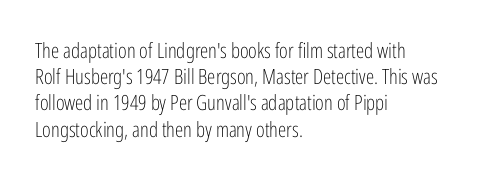
Does extra space separate the letters? No, they use regular spacing. Layout note: lines flush left. The area under the type is left untouched. This reads as an unemphasized weight, regular at the heaviest. This is roman type, the default non-slanted kind. Vertical spacing — default.
